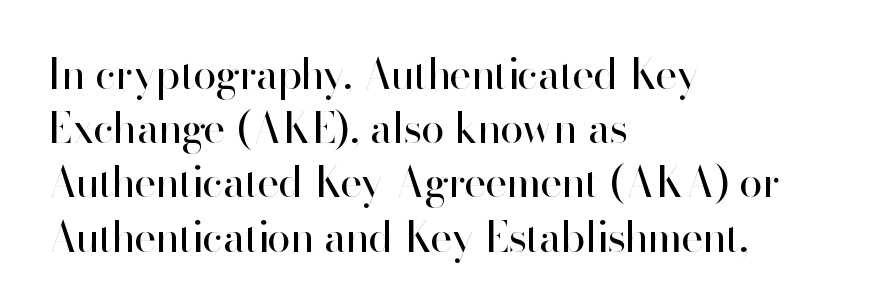
The lettering holds an erect, upright posture throughout. Is this a heavy cut? Hardly; it is regular or lighter. Evenly set lines give the paragraph a standard silhouette. Is the block centered? No — it sits flush against the left margin. Each word holds together tightly as a unit, with standard inter-letter gaps. The area under the type is left untouched.
